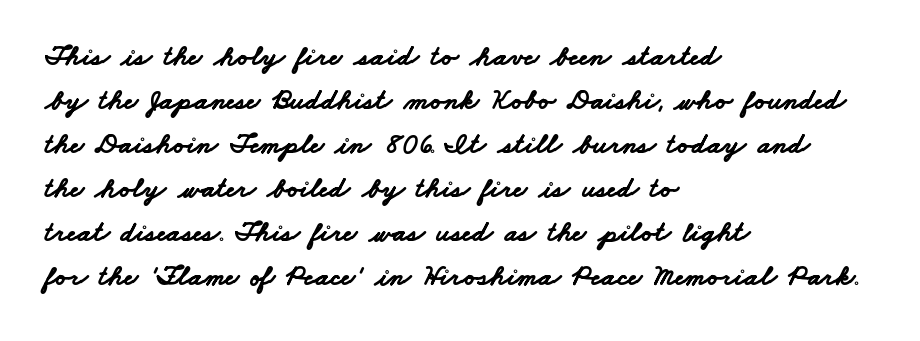
The image shows 29 px bold, wide sans-serif type; set left-aligned, normal line spacing (1.52x), normal letter spacing, not underlined; low stroke contrast and a small x-height.
